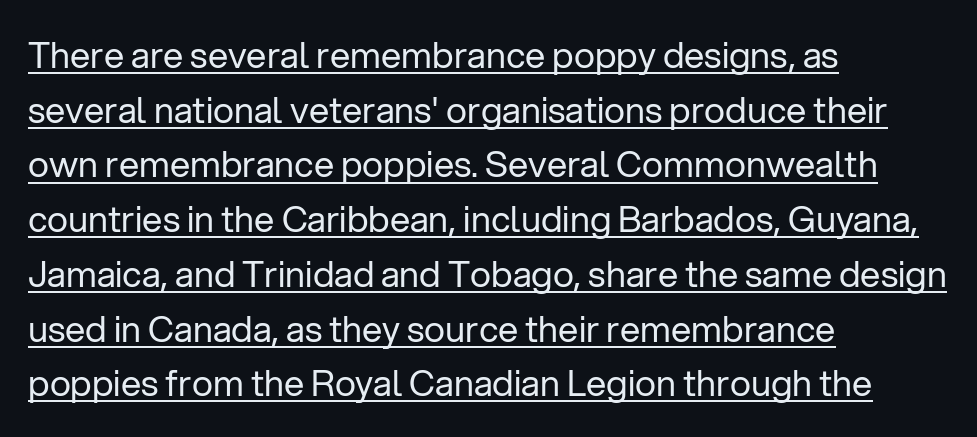
You can tell it's not italic because the verticals are truly vertical. Stem width sits at or under what a default text font uses. Quick note: underline on. The letters advance in unequal steps, a hallmark of proportional type. The ragged edge is on the right, which tells us the setting is flush left.
